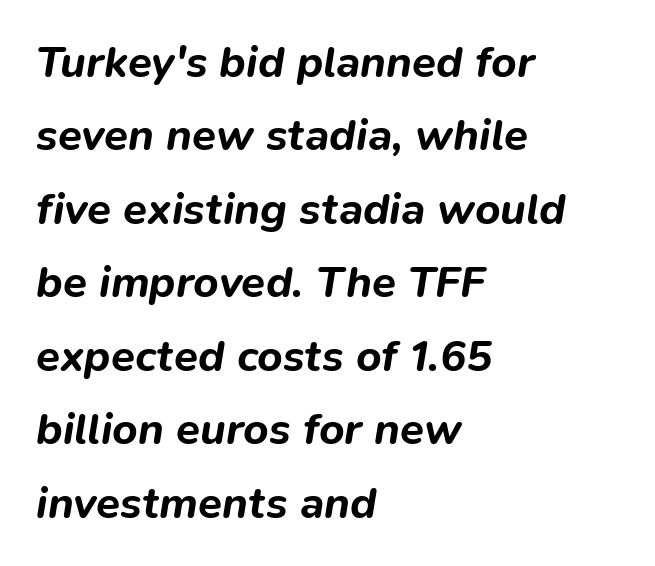
Notice how the stems are inclined rather than vertical — that's the hallmark of italics. Is the letter spacing exaggerated? No — it looks like the ordinary default. A typesetter would call this proportional, since set widths differ per character. A clean baseline with only descenders dipping below it. Emphasis by weight is at full strength: bold. The rendering uses a moderate line-height, typical for paragraphs.
